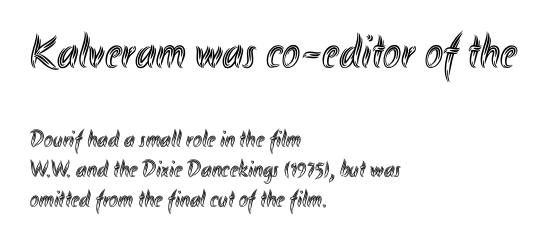
Q: Is the text italic (slanted)? A: Yes.
Q: Is the text underlined? A: No.
Q: How is the paragraph aligned? A: Left-aligned.
Q: Is the spacing between letters normal or unusually wide? A: Normal.
Q: Is the spacing between lines tight, normal or loose? A: Normal.
Q: Which block of text is set in a larger size, the first (top) or the second (bottom)? A: The first (top) one.
Q: Width (condensed, normal, or wide)? A: Condensed.
Q: x-height? A: Small.
Q: Monospaced? A: No.
